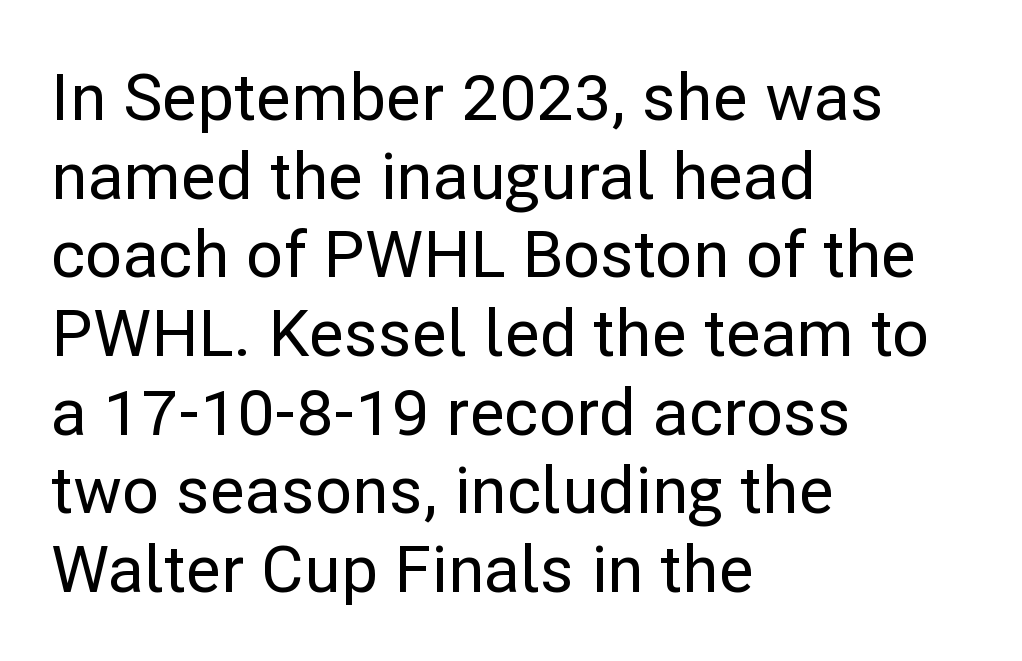
Q: Is the text italic (slanted)? A: No, it is upright.
Q: Is the typeface a serif or a sans-serif typeface? A: Sans-serif.
Q: Is the text underlined? A: No.
Q: How is the paragraph aligned? A: Left-aligned.
Q: Is the spacing between letters normal or unusually wide? A: Normal.
Q: Width (condensed, normal, or wide)? A: Normal.
Q: Stroke contrast? A: Low.
Q: x-height? A: Medium.
Q: Monospaced? A: No.
